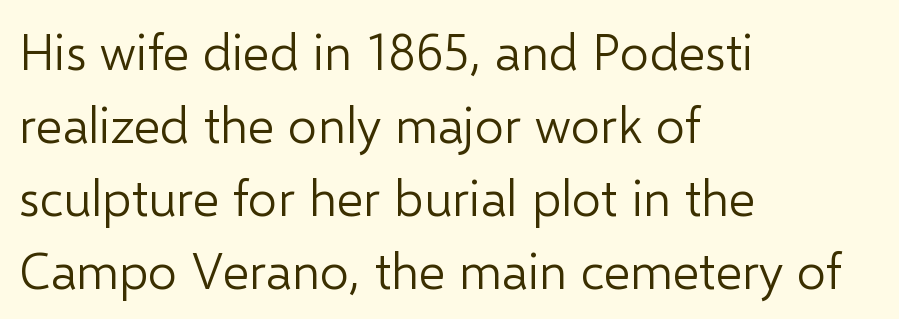
{"serif": "no", "italic": "no", "bold": "no", "weight": "light", "width": "normal", "stroke_contrast": "low", "x_height": "medium", "monospaced": "no", "underline": "no", "align": "left", "line_spacing": "normal", "line_spacing_ratio": 1.43, "letter_spacing": "normal", "letter_spacing_em": 0.0, "glyph_px": 51}
